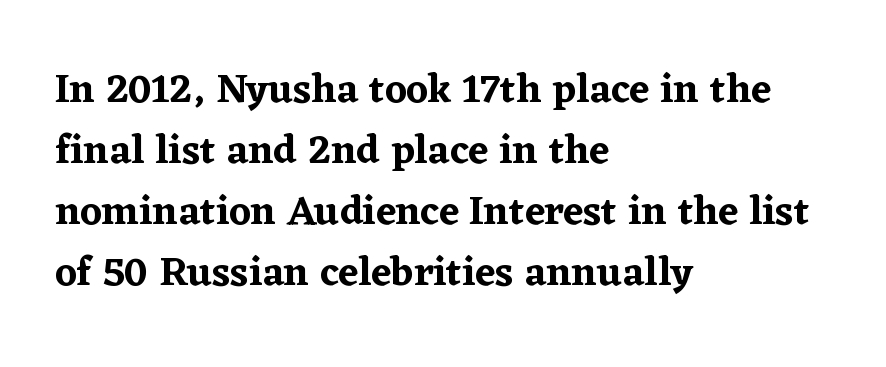
Think of a printed novel: that variable character pitch is what you see here. The gap between lines stays unmarked. Upright lettering throughout. Line beginnings align vertically; line endings do not. Does the type have serifs? Yes, each stem ends in a small foot. Is the letter spacing exaggerated? No — it looks like the ordinary default.
